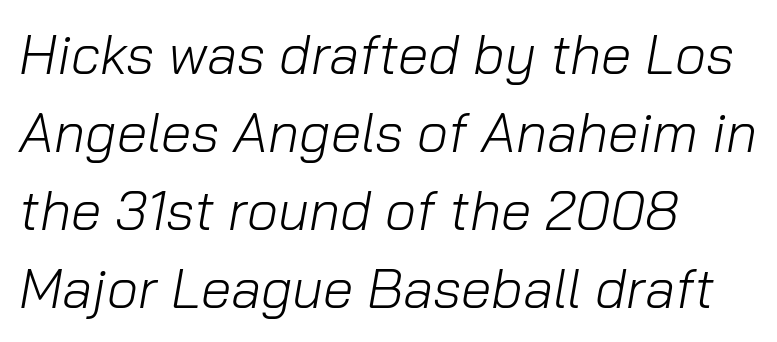
Regarding leading, the lines here are spaced in the standard way. Is the type heavy? It reads as light-to-regular instead. Compared with a centered layout, this one pins lines to the left instead. Character widths vary here, with narrow letters taking less room than wide ones. Lines of text with bare space underneath. The face used here is rendered with its standard letterfit.
